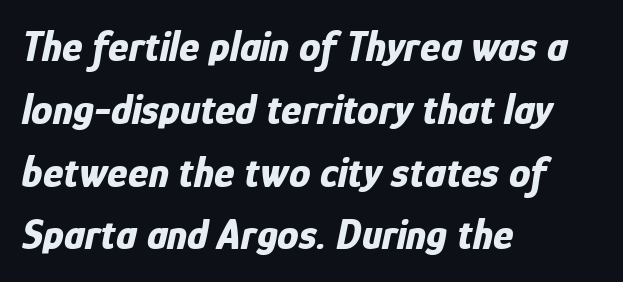
Q: Is the text bold? A: Yes.
Q: Is the text italic (slanted)? A: Yes, it leans right by about 12 degrees.
Q: Is the text underlined? A: No.
Q: How is the paragraph aligned? A: Left-aligned.
Q: Is the spacing between letters normal or unusually wide? A: Normal.
Q: Is the spacing between lines tight, normal or loose? A: Normal.
Q: Width (condensed, normal, or wide)? A: Condensed.
Q: Stroke contrast? A: Low.
Q: x-height? A: Medium.
Q: Monospaced? A: No.
